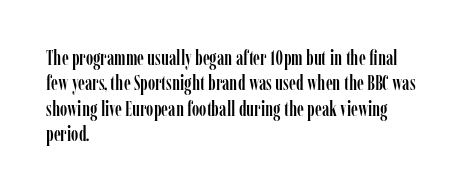
Q: Is the text italic (slanted)? A: No, it is upright.
Q: Is the text underlined? A: No.
Q: How is the paragraph aligned? A: Left-aligned.
Q: Is the spacing between letters normal or unusually wide? A: Normal.
Q: Is the spacing between lines tight, normal or loose? A: Normal.
